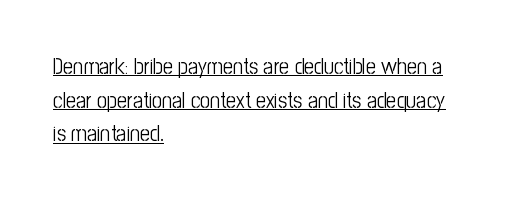
{"italic": "no", "bold": "no", "underline": "yes", "align": "left", "line_spacing": "normal", "line_spacing_ratio": 1.53, "letter_spacing": "normal", "letter_spacing_em": 0.0, "glyph_px": 22}
